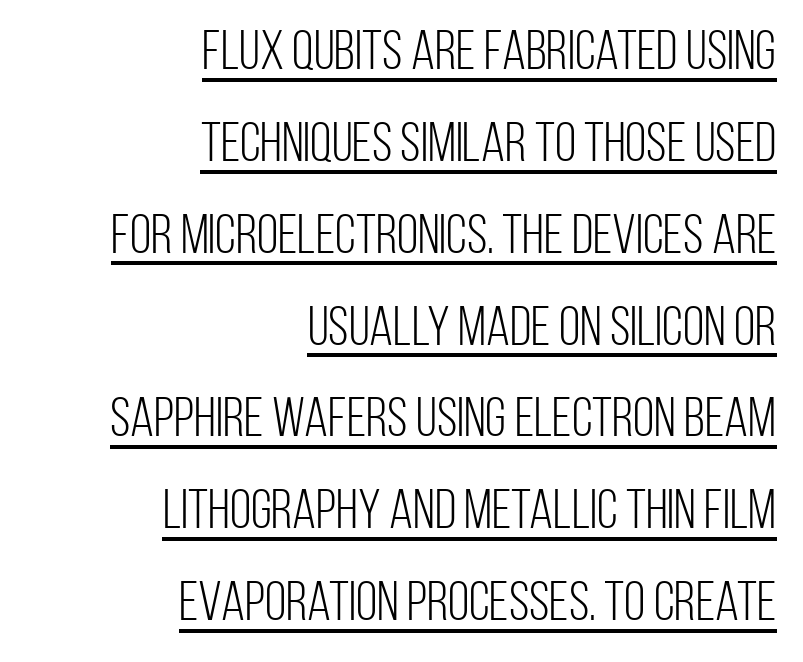
Compared with a flush-left layout, this one pins lines to the opposite, right side. This sample has the flowing, uneven cadence of proportional lettering. Letterform terminals end flat and unadorned throughout the passage. Rendered with straight, roman letterforms. The horizontal fit of the characters is conventional and even.
